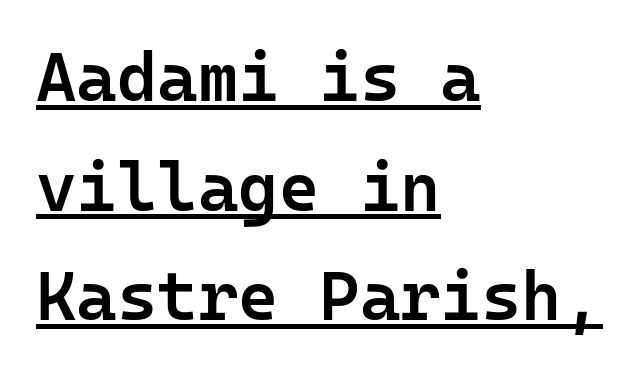
The image shows 69 px semibold sans-serif type, upright, monospaced; set left-aligned, normal line spacing (1.59x), normal letter spacing, underlined; low stroke contrast and a medium x-height.
